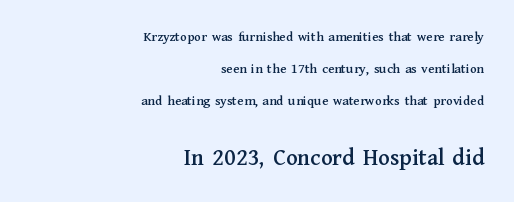
The block of text is sparse from top to bottom, with ample space between rows. If you squint, the bottom block still reads clearly — it's the larger of the two. In terms of posture, this sample is upright. Anything drawn beneath the words? Only blank space.
